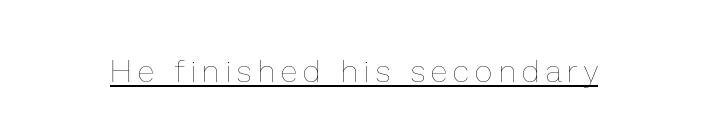
Q: Is the text bold? A: No.
Q: Is the text italic (slanted)? A: No, it is upright.
Q: Is the text underlined? A: Yes.
Q: Is the spacing between letters normal or unusually wide? A: Unusually wide.
Q: Width (condensed, normal, or wide)? A: Normal.
Q: Stroke contrast? A: Low.
Q: x-height? A: Medium.
Q: Monospaced? A: No.
